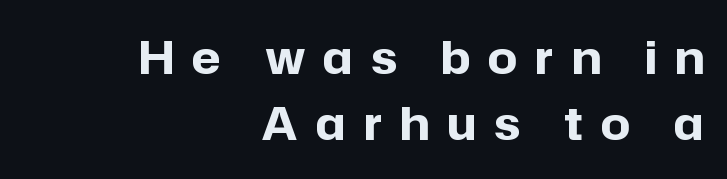
A bare baseline throughout the passage. A dark, heavy texture on the line: the type is bold. A student would call this right alignment; a typographer would say flush right, rag left. Quick note: not italic, upright.
